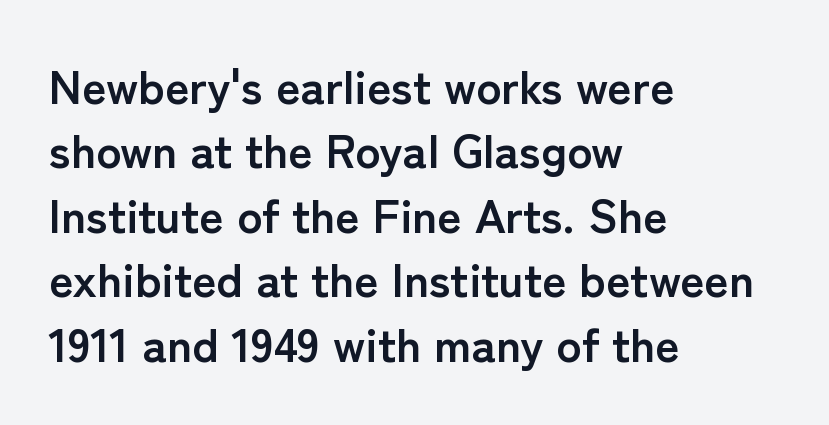
Q: Is the text bold? A: Yes.
Q: Is the text italic (slanted)? A: No, it is upright.
Q: Is the typeface a serif or a sans-serif typeface? A: Sans-serif.
Q: Is the text underlined? A: No.
Q: How is the paragraph aligned? A: Left-aligned.
Q: Is the spacing between letters normal or unusually wide? A: Normal.
Q: Is the spacing between lines tight, normal or loose? A: Normal.
Q: Width (condensed, normal, or wide)? A: Normal.
Q: Stroke contrast? A: Low.
Q: x-height? A: Medium.
Q: Monospaced? A: No.
